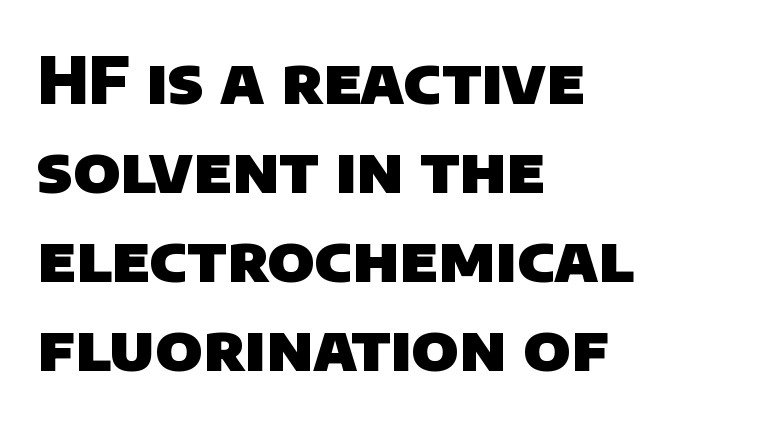
The image shows 65 px heavy sans-serif type; set left-aligned, normal line spacing (1.37x), normal letter spacing, not underlined; low stroke contrast and a large x-height.
